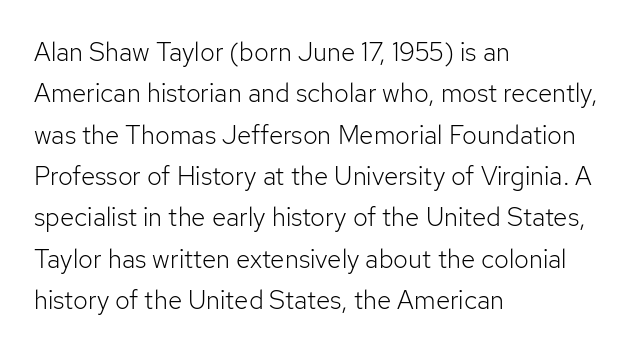
Each stroke keeps to a modest, everyday thickness or less. Whoever set this chose a conventional vertical rhythm. Caption: multi-line text, flush left, ragged right. Underlining? Definitely not there.
